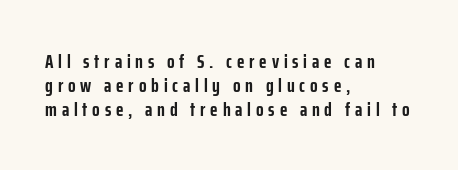
The lettering holds an erect, upright posture throughout. You could only call the tracking loose — the letters float apart. How heavy is the stroke? Heavy — this is a bold. The strip under each line holds only bare page. A classic flush-left, rag-right setting is used for this passage.
